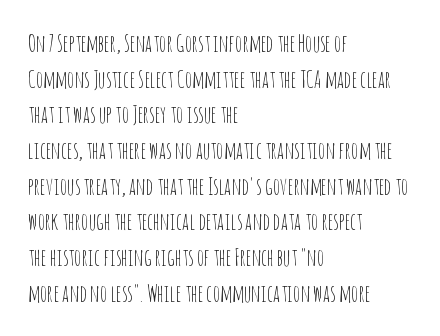
Q: Is the text bold? A: No.
Q: Is the text italic (slanted)? A: No, it is upright.
Q: Is the text underlined? A: No.
Q: How is the paragraph aligned? A: Left-aligned.
Q: Is the spacing between letters normal or unusually wide? A: Normal.
Q: Is the spacing between lines tight, normal or loose? A: Normal.
